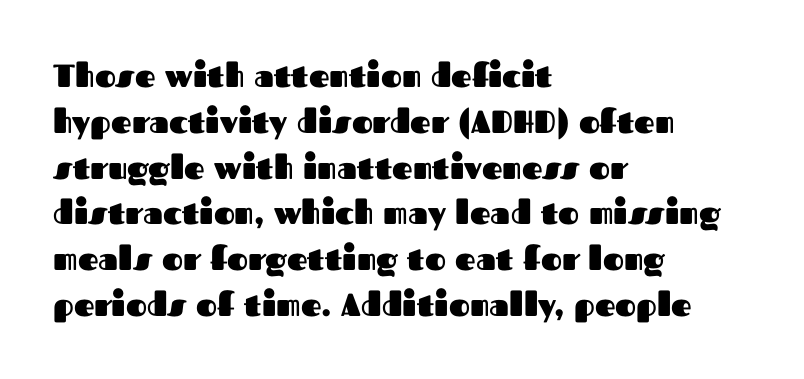
The image shows 32 px heavy sans-serif type, upright; set left-aligned, normal line spacing (1.43x), normal letter spacing, not underlined; medium stroke contrast and a medium x-height.
